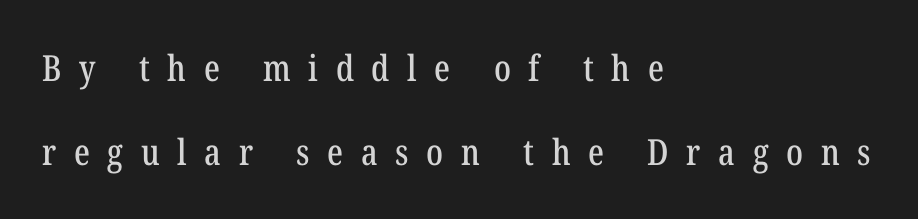
Q: Is the text italic (slanted)? A: No, it is upright.
Q: Is the typeface a serif or a sans-serif typeface? A: Serif.
Q: Is the text underlined? A: No.
Q: How is the paragraph aligned? A: Left-aligned.
Q: Is the spacing between letters normal or unusually wide? A: Unusually wide.
Q: Is the spacing between lines tight, normal or loose? A: Loose.
Q: Width (condensed, normal, or wide)? A: Condensed.
Q: Stroke contrast? A: Low.
Q: x-height? A: Medium.
Q: Monospaced? A: No.
